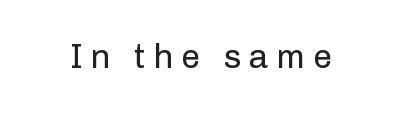
Each letter keeps its own natural width here, so spacing adapts to shape. Glyph-to-glyph distance is far greater than everyday printed text. Think standard paragraph weight, or any step lighter than that. Unmarked baselines from the first word to the last. Each letter's strokes conclude bluntly, with no projecting serifs.
